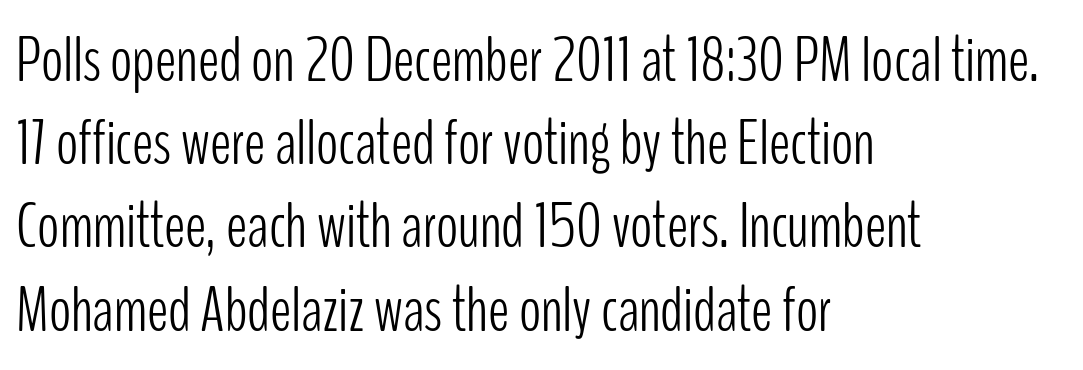
Letter spacing: default. The passage shown is not underscored anywhere. Reading down the column, the eye jumps a familiar distance to each next line. The compositor pushed each line to the left boundary.
